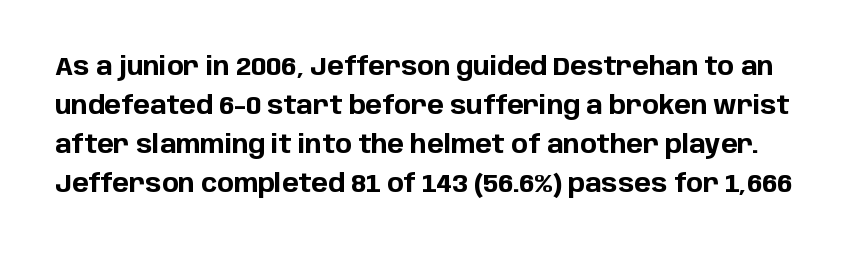
Pretty heavy lettering here — definitely bold. Short note: letters normally spaced. Posture: straight, roman, zero tilt. This rendering features lettering with no underline.
